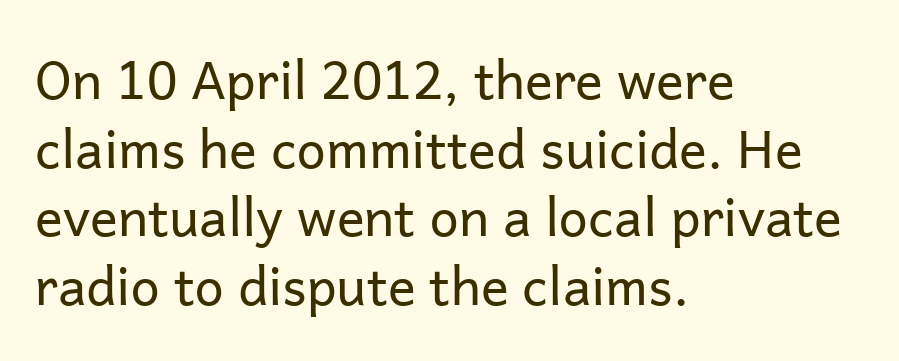
Q: Is the text bold? A: No.
Q: Is the text italic (slanted)? A: No, it is upright.
Q: Is the typeface a serif or a sans-serif typeface? A: Sans-serif.
Q: Is the text underlined? A: No.
Q: How is the paragraph aligned? A: Left-aligned.
Q: Is the spacing between letters normal or unusually wide? A: Normal.
Q: Is the spacing between lines tight, normal or loose? A: Normal.
Q: Width (condensed, normal, or wide)? A: Normal.
Q: Stroke contrast? A: Low.
Q: x-height? A: Medium.
Q: Monospaced? A: No.
